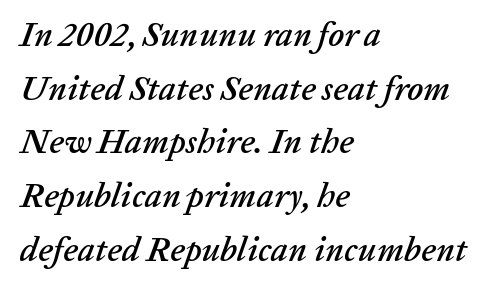
{"italic": "yes", "lean": "right", "slant_degrees": 20, "width": "normal", "stroke_contrast": "low", "x_height": "medium", "monospaced": "no", "underline": "no", "align": "left", "line_spacing": "normal", "line_spacing_ratio": 1.58, "letter_spacing": "normal", "letter_spacing_em": 0.0, "glyph_px": 34}
